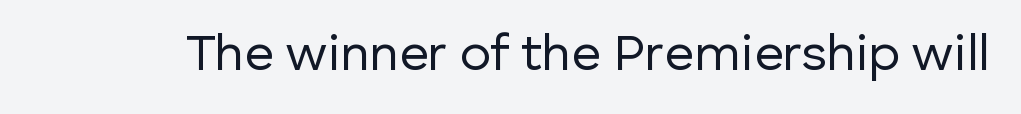
Compared with a typical body face, this is equally light or lighter still. Is the letter spacing exaggerated? No — it looks like the ordinary default. The font family rendered here belongs to the sans-serif group. Just letters on the line, the space beneath them empty. Vertical strokes here are truly vertical. You could not count columns in this text — the font is proportionally spaced.
